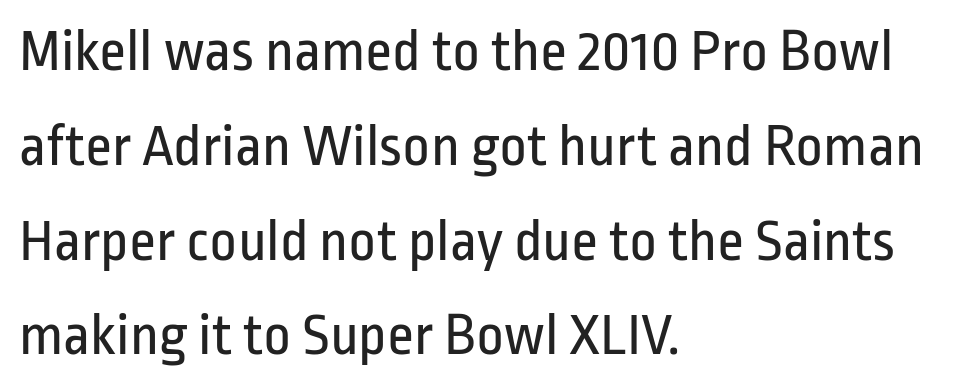
Q: Is the text bold? A: No.
Q: Is the text italic (slanted)? A: No, it is upright.
Q: Is the typeface a serif or a sans-serif typeface? A: Sans-serif.
Q: Is the text underlined? A: No.
Q: How is the paragraph aligned? A: Left-aligned.
Q: Is the spacing between letters normal or unusually wide? A: Normal.
Q: Is the spacing between lines tight, normal or loose? A: Normal.
Q: Width (condensed, normal, or wide)? A: Condensed.
Q: Stroke contrast? A: Low.
Q: x-height? A: Medium.
Q: Monospaced? A: No.
